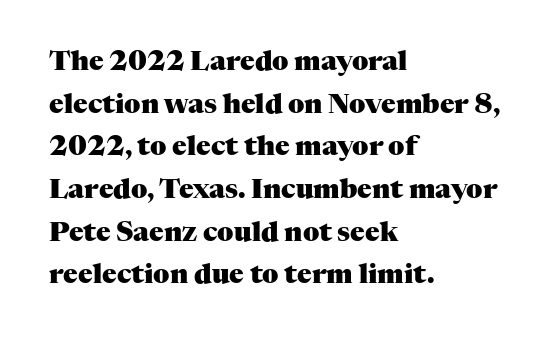
{"italic": "no", "bold": "yes", "underline": "no", "align": "left", "line_spacing": "normal", "line_spacing_ratio": 1.58, "letter_spacing": "normal", "letter_spacing_em": 0.0, "glyph_px": 27}
